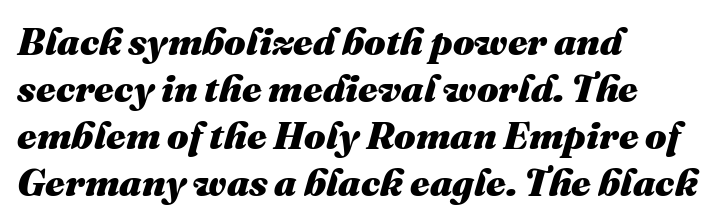
The image shows 38 px heavy type, italic (leaning right); set left-aligned, line spacing 1.24x, normal letter spacing, not underlined; medium stroke contrast and a medium x-height.
